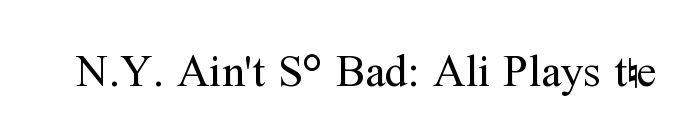
Q: Is the text bold? A: No.
Q: Is the text italic (slanted)? A: No, it is upright.
Q: Is the typeface a serif or a sans-serif typeface? A: Serif.
Q: Is the text underlined? A: No.
Q: Is the spacing between letters normal or unusually wide? A: Normal.
Q: Width (condensed, normal, or wide)? A: Normal.
Q: Stroke contrast? A: Medium.
Q: x-height? A: Medium.
Q: Monospaced? A: No.
